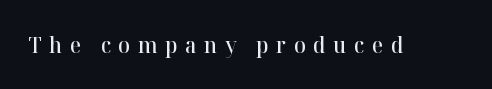
Caption: expanded tracking, letters set apart. The passage shown is not underscored anywhere. Quick note: not italic, upright. A fair bit of extra ink — the face is semibold, not bold.
